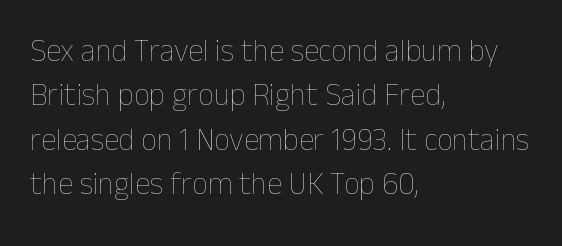
No extra ink here — the face is not bold. One-word summary of the alignment: left. The passage shown is typed in a proportional face where columns would drift. This sample uses an upright cut, with every glyph sitting square on the baseline. Underlining? Definitely not there. This rendering leaves character spacing at its baseline value.
